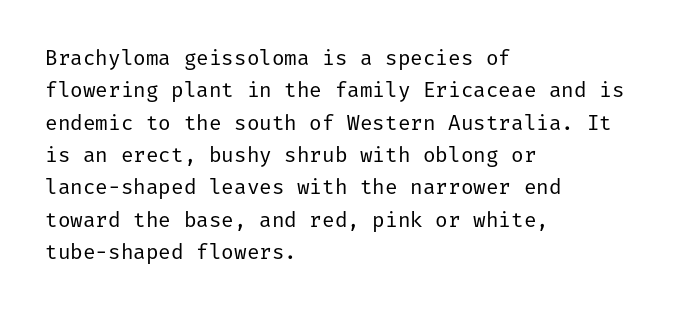
Q: Is the text bold? A: No.
Q: Is the text italic (slanted)? A: No, it is upright.
Q: Is the text underlined? A: No.
Q: How is the paragraph aligned? A: Left-aligned.
Q: Is the spacing between letters normal or unusually wide? A: Normal.
Q: Is the spacing between lines tight, normal or loose? A: Normal.
